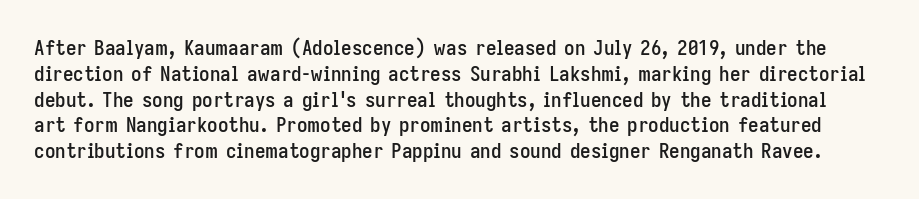
Q: Is the text italic (slanted)? A: No, it is upright.
Q: Is the text underlined? A: No.
Q: Is the spacing between letters normal or unusually wide? A: Normal.
